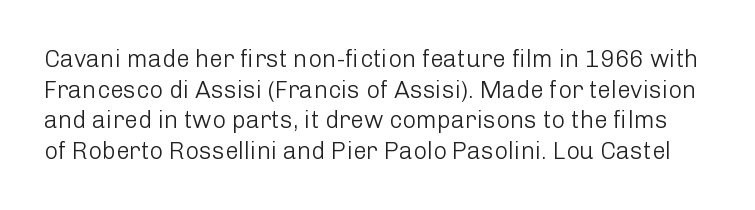
Vertical spacing — default. This is the regular roman posture of the typeface. Bare-footed words on every line. Stroke mass is kept to a normal reading level or below.
